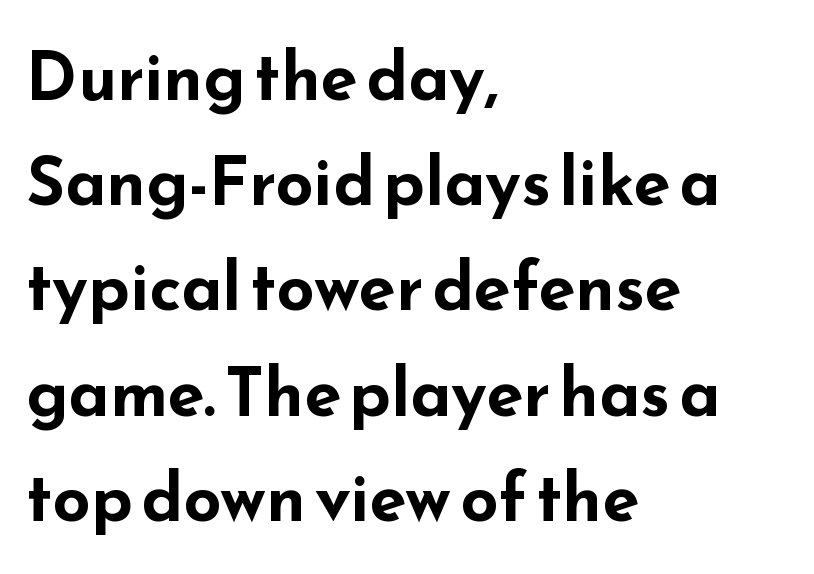
One glance says typical: line gaps are just what's usual. Default kerning and tracking; the words read as compact shapes. Is the type bold? Yes — the strokes are clearly thick and heavy. Alignment: flush left. The lettering stays uniformly vertical, giving the passage a roman look.
